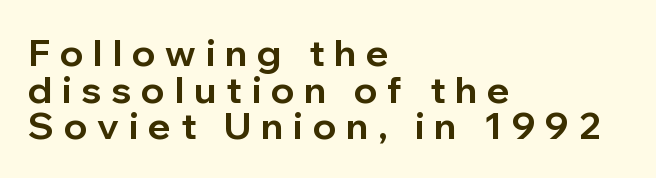
Posture: straight, roman, zero tilt. Each letter keeps its own natural width here, so spacing adapts to shape. Caption: multi-line text, flush left, ragged right. Leading: reduced. Typographically, this falls in the sans-serif category. Each row of text sits above clean, open space.
